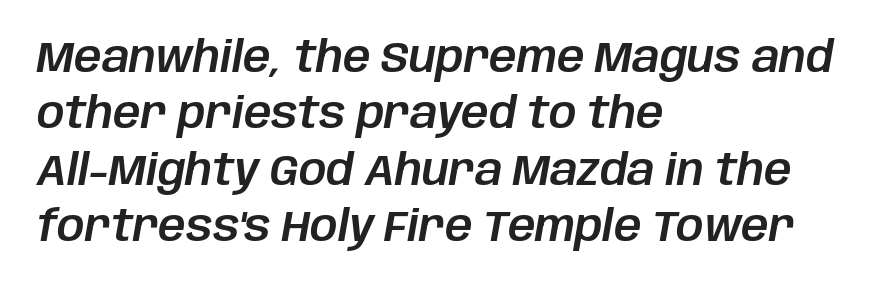
The type is set solid horizontally, with unmodified tracking. Does the leading feel generous? No, just average. Is this a fixed-width face? No — the glyphs have proportional, varying widths. Clear beneath every line of the passage.
